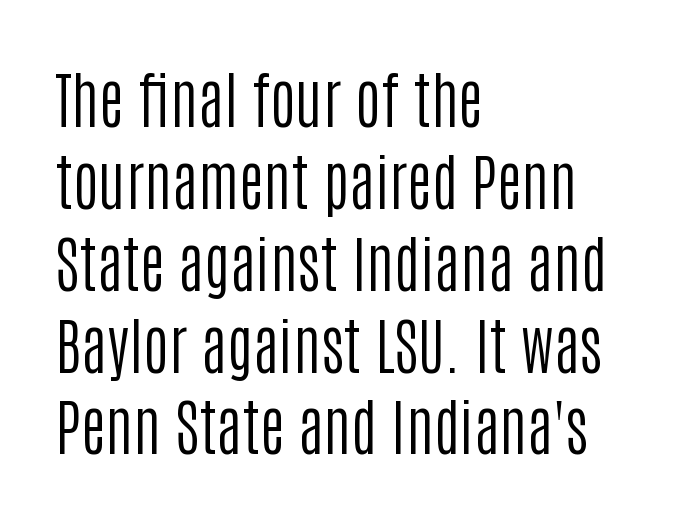
Q: Is the text bold? A: No.
Q: Is the text italic (slanted)? A: No, it is upright.
Q: Is the typeface a serif or a sans-serif typeface? A: Sans-serif.
Q: Is the text underlined? A: No.
Q: How is the paragraph aligned? A: Left-aligned.
Q: Is the spacing between letters normal or unusually wide? A: Normal.
Q: Is the spacing between lines tight, normal or loose? A: Normal.
Q: Width (condensed, normal, or wide)? A: Condensed.
Q: Stroke contrast? A: Low.
Q: x-height? A: Large.
Q: Monospaced? A: No.
